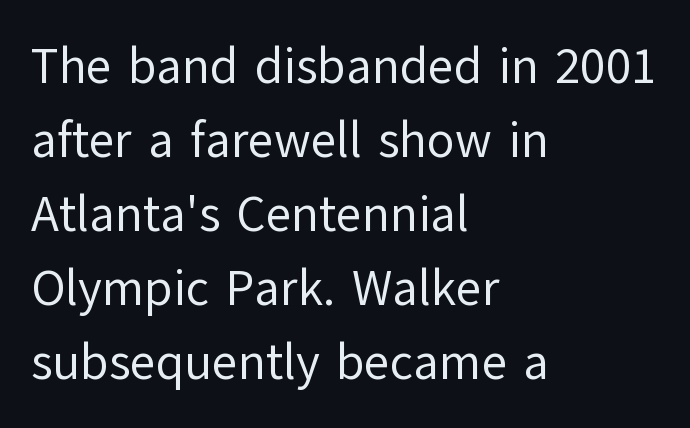
Designer's note — italics off, roman on. The characters are drawn with everyday or finer stroke widths. Successive baselines arrive at the customary interval. The text was rendered using a sans face with plain stroke endings. Each letter keeps its own natural width here, so spacing adapts to shape. The ragged edge is on the right, which tells us the setting is flush left.
